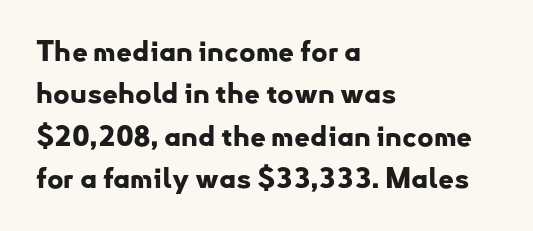
Q: Is the text bold? A: Yes.
Q: Is the text italic (slanted)? A: No, it is upright.
Q: Is the typeface a serif or a sans-serif typeface? A: Sans-serif.
Q: Is the text underlined? A: No.
Q: How is the paragraph aligned? A: Left-aligned.
Q: Is the spacing between letters normal or unusually wide? A: Normal.
Q: Is the spacing between lines tight, normal or loose? A: Normal.
Q: Width (condensed, normal, or wide)? A: Normal.
Q: Stroke contrast? A: Low.
Q: x-height? A: Small.
Q: Monospaced? A: No.
